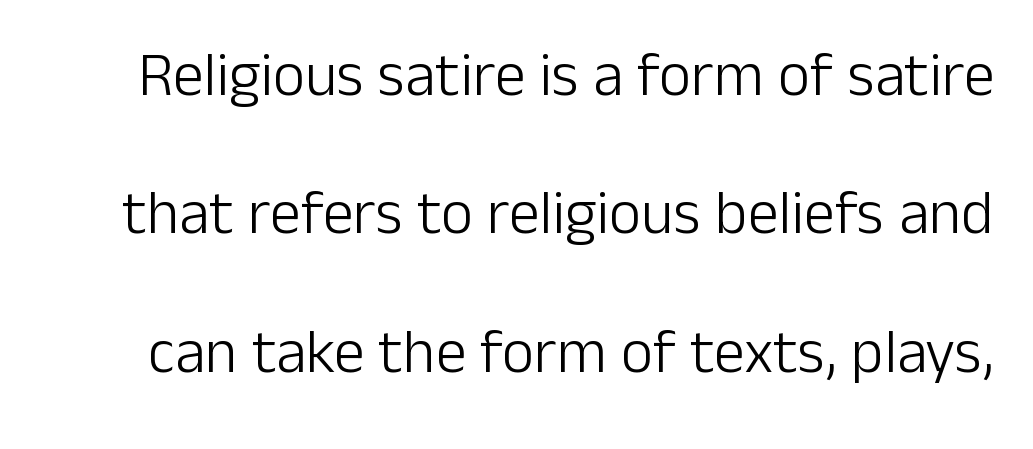
Q: Is the text bold? A: No.
Q: Is the text italic (slanted)? A: No, it is upright.
Q: Is the typeface a serif or a sans-serif typeface? A: Sans-serif.
Q: Is the text underlined? A: No.
Q: Is the spacing between letters normal or unusually wide? A: Normal.
Q: Is the spacing between lines tight, normal or loose? A: Loose.
Q: Width (condensed, normal, or wide)? A: Normal.
Q: Stroke contrast? A: Low.
Q: x-height? A: Medium.
Q: Monospaced? A: No.
